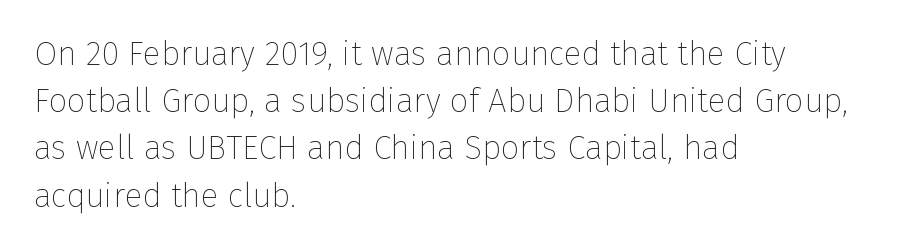
The image shows 33 px thin sans-serif type, upright; set left-aligned, normal line spacing (1.43x), normal letter spacing, not underlined; low stroke contrast and a medium x-height.
